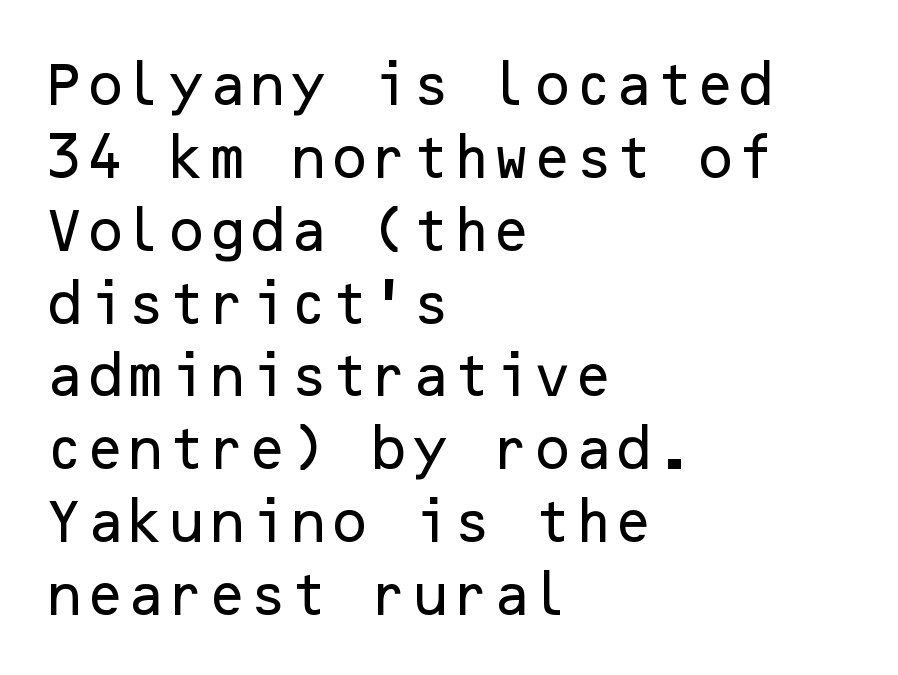
The passage is arranged the way most books set body copy — flush left. The rendering uses a moderate line-height, typical for paragraphs. Classification — sans serif. There is no visible air inserted between adjacent glyphs. Nobody drew a line under any word here.
